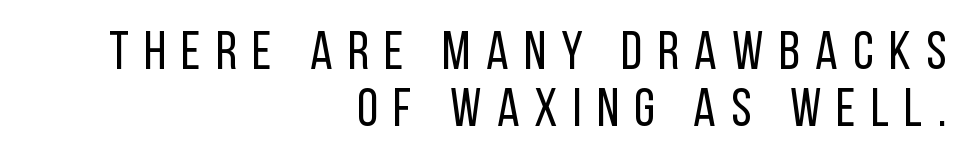
Look at the bottom of the vertical strokes: they stop flat, with no serifs. Bold? No — there's no thickening of the strokes. The passage is arranged like a letterhead date or caption credit — flush right. The font's upright variant was chosen for this text. Spacing verdict: proportional, widths tailored to each character. Line spacing here is tight.
